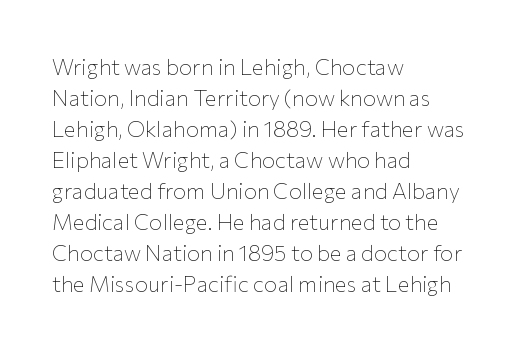
{"italic": "no", "bold": "no", "underline": "no", "align": "left", "line_spacing": "normal", "line_spacing_ratio": 1.41, "letter_spacing": "normal", "letter_spacing_em": 0.0, "glyph_px": 22}
